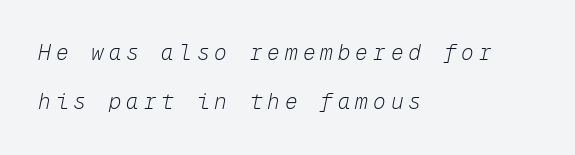
The image shows 21 px text type, italic (leaning right); set left-aligned, loose line spacing (2.34x), unusually wide letter spacing (+0.24 em), not underlined.
